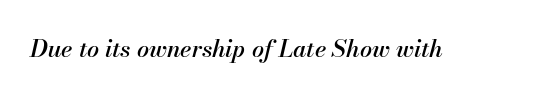
The specimen omits any rule beneath the text block's lines. If you drew a line through each stem, it would be angled. A typesetter would call this zero additional tracking.
